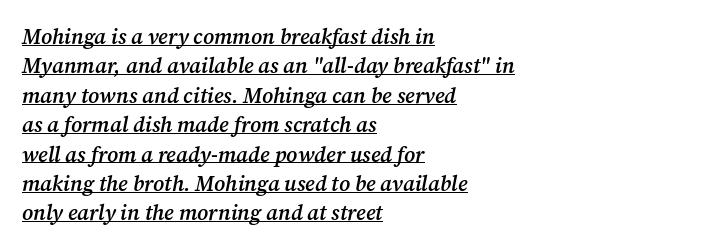
The text block is weighted toward the left margin, trailing off unevenly rightward. The words here are underlined. Notice how the stems are inclined rather than vertical — that's the hallmark of italics. The block of text has a typical density, with ordinary space between rows.
